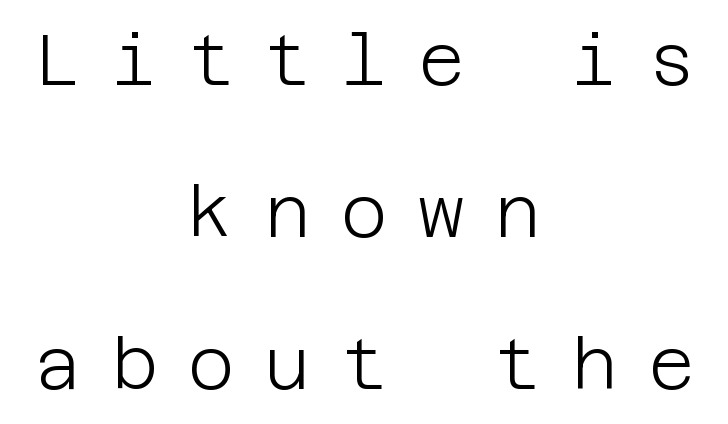
The image shows 71 px light sans-serif type, upright; set centered, loose line spacing (2.14x), unusually wide letter spacing (+0.43 em), not underlined; low stroke contrast and a large x-height.
